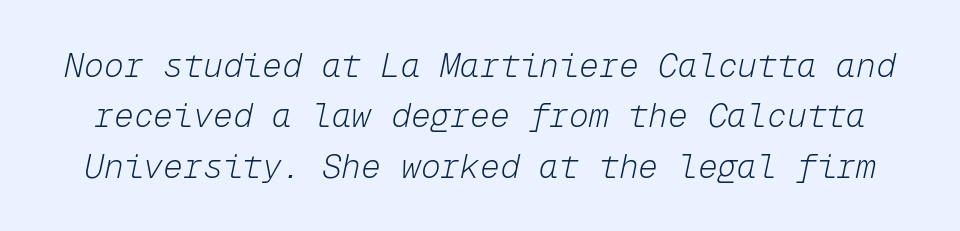
Anything drawn beneath the words? Only blank space. A quiet, ordinary-to-light weight characterises the typeface. This sample uses plain, unmodified letter spacing. Each new line begins a customary step beneath the previous one. Looking at the ascenders, they clearly lean. Is this a fixed-width face? Yes — each glyph sits in an identical cell.
